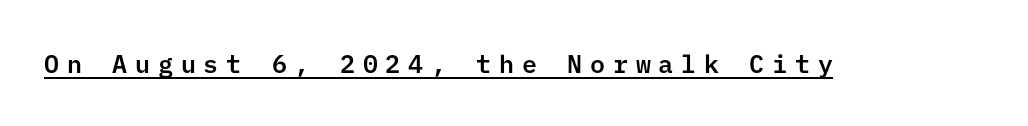
The image shows 25 px text type, upright; set unusually wide letter spacing (+0.31 em), underlined.
